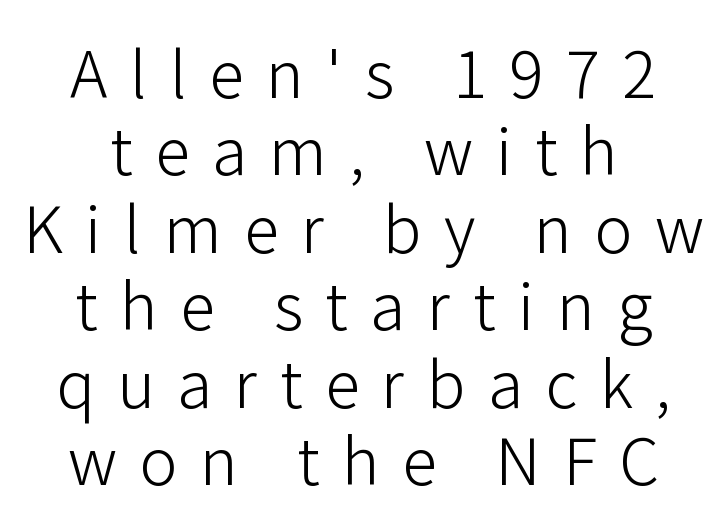
{"serif": "no", "italic": "no", "bold": "no", "weight": "light", "width": "normal", "stroke_contrast": "low", "x_height": "medium", "monospaced": "no", "underline": "no", "align": "center", "line_spacing_ratio": 1.21, "letter_spacing": "wide", "letter_spacing_em": 0.35, "glyph_px": 64}
